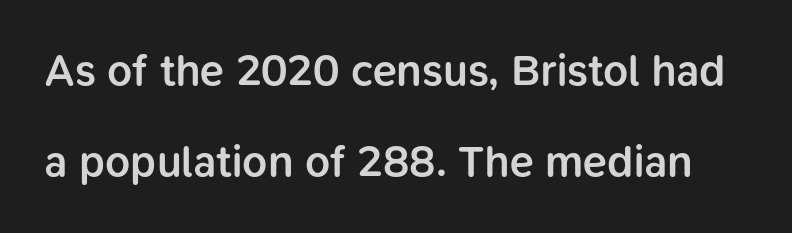
Q: Is the text bold? A: Semi-bold.
Q: Is the text italic (slanted)? A: No, it is upright.
Q: Is the typeface a serif or a sans-serif typeface? A: Sans-serif.
Q: Is the text underlined? A: No.
Q: Is the spacing between letters normal or unusually wide? A: Normal.
Q: Is the spacing between lines tight, normal or loose? A: Loose.
Q: Width (condensed, normal, or wide)? A: Normal.
Q: Stroke contrast? A: Low.
Q: x-height? A: Medium.
Q: Monospaced? A: No.
